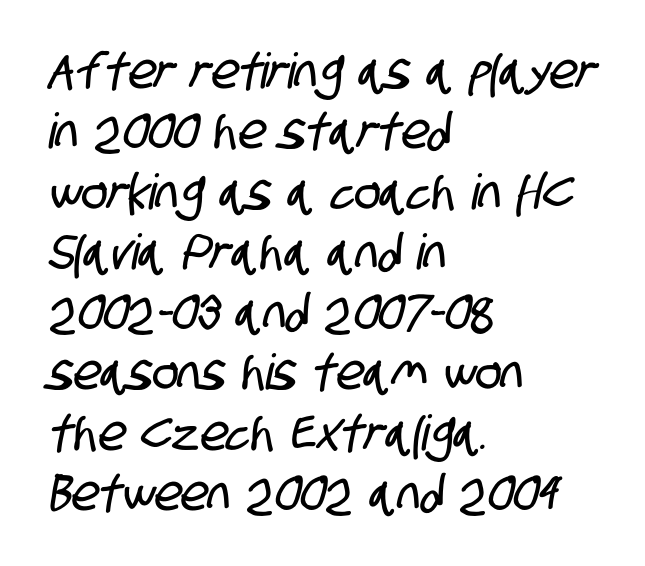
Line beginnings align vertically; line endings do not. Regarding serifs, this sample does without them. Only glyphs here, with clear space below each row. Here the glyphs are tracked normally, forming tight word shapes.
